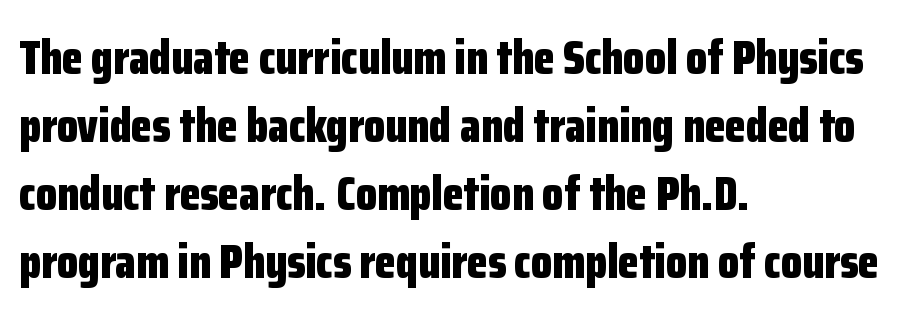
The image shows 48 px bold, condensed sans-serif type, upright; set left-aligned, normal line spacing (1.42x), normal letter spacing, not underlined; low stroke contrast and a medium x-height.
